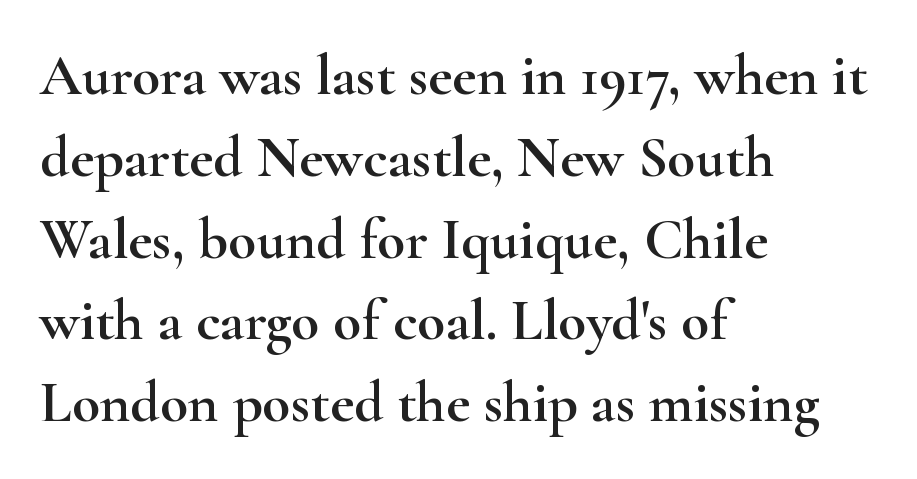
Q: Is the text italic (slanted)? A: No, it is upright.
Q: Is the typeface a serif or a sans-serif typeface? A: Serif.
Q: Is the text underlined? A: No.
Q: How is the paragraph aligned? A: Left-aligned.
Q: Is the spacing between letters normal or unusually wide? A: Normal.
Q: Is the spacing between lines tight, normal or loose? A: Normal.
Q: Width (condensed, normal, or wide)? A: Wide.
Q: Stroke contrast? A: High.
Q: x-height? A: Small.
Q: Monospaced? A: No.
